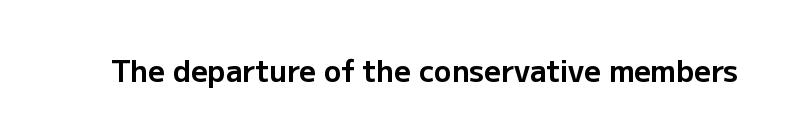
Q: Is the text bold? A: Yes.
Q: Is the text italic (slanted)? A: No, it is upright.
Q: Is the typeface a serif or a sans-serif typeface? A: Sans-serif.
Q: Is the text underlined? A: No.
Q: Is the spacing between letters normal or unusually wide? A: Normal.
Q: Width (condensed, normal, or wide)? A: Normal.
Q: Stroke contrast? A: Low.
Q: x-height? A: Medium.
Q: Monospaced? A: No.
